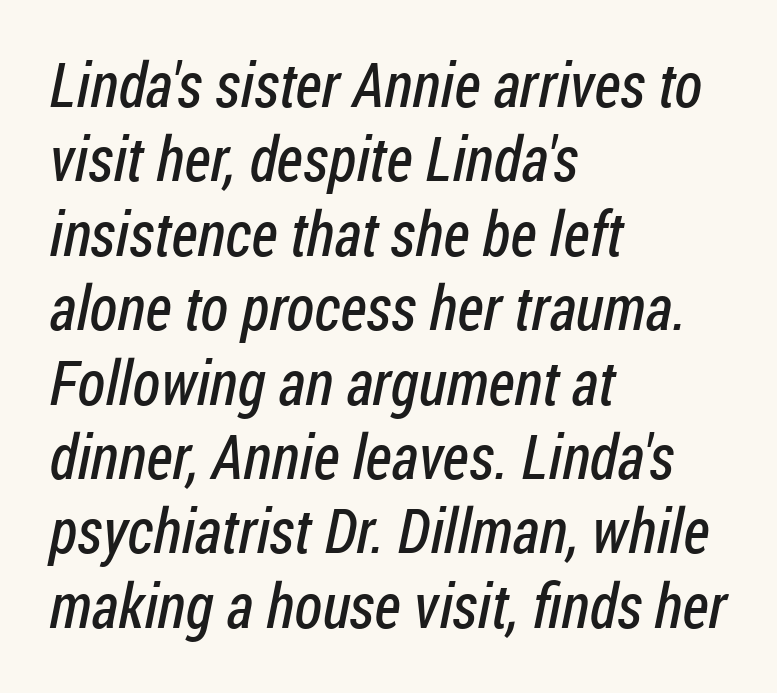
What stands out about the letter spacing? Nothing — it is the standard amount. The designer went with a sans here, leaving each stem footless. Ink coverage per letter is moderate at most. In CSS terms this would be text-align: left.
